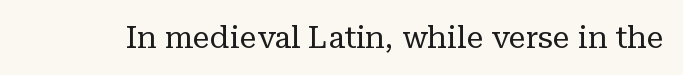
Posture: straight, roman, zero tilt. Decoration check: the copy has no underline. Typographically, this falls in the serif category. The rendering uses natural spacing where letterforms have individual widths. Caption: standard tracking, unaltered.
